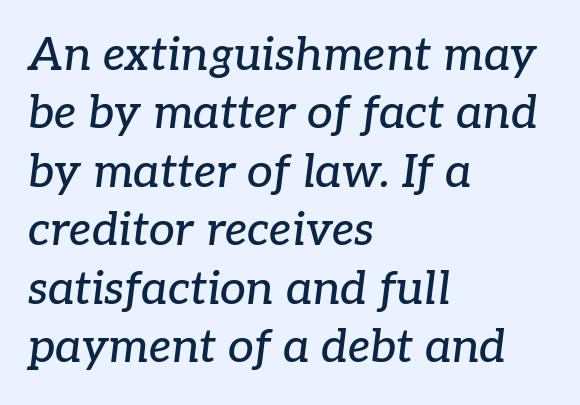
{"serif": "yes", "italic": "yes", "lean": "right", "slant_degrees": 7, "width": "normal", "stroke_contrast": "low", "x_height": "medium", "monospaced": "no", "underline": "no", "align": "left", "line_spacing": "normal", "line_spacing_ratio": 1.27, "letter_spacing": "normal", "letter_spacing_em": 0.0, "glyph_px": 46}
